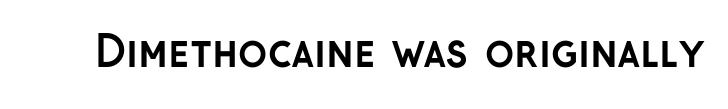
Weight: bold. Tracking value appears to be zero — textbook default spacing. Any mark beneath the type? The region is blank. When letters stand straight like this, we call the style roman or upright.
